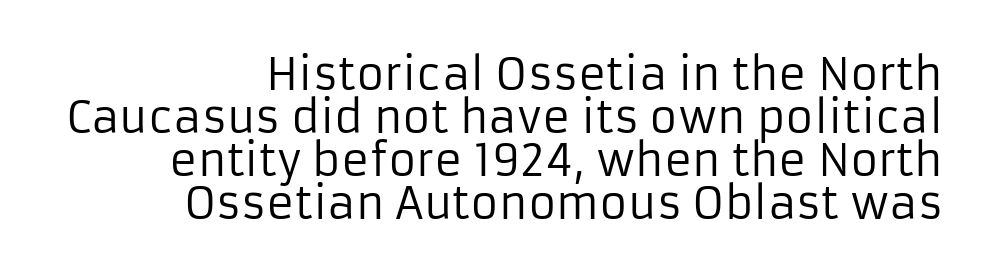
The image shows 43 px regular-weight sans-serif type, upright; set right-aligned, tight line spacing (1.0x), normal letter spacing, not underlined; low stroke contrast and a medium x-height.
